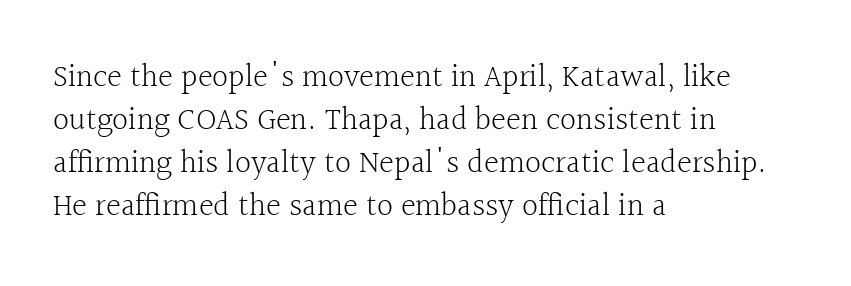
The vertical gap from one line to the next is medium. No italicization has been applied; the sample stays upright. The type is set solid horizontally, with unmodified tracking. You can tell from the footed stems that serif type was used.
